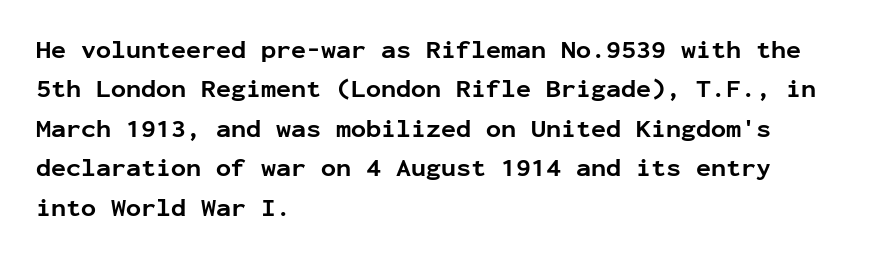
Evenly set lines give the paragraph a standard silhouette. Glance below the letters and you will spot only blank space. Typeset ragged right — the left edge is the straight one. This sample uses plain, unmodified letter spacing. Style check: upright. I'd describe the lettering as bold — thick and assertive.
